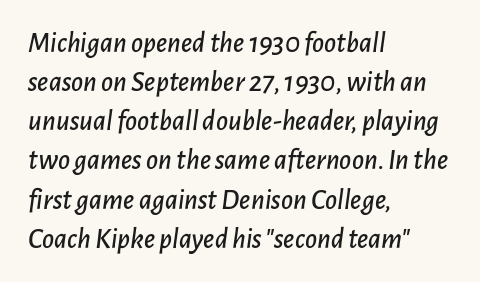
The image shows 29 px text type, italic (leaning right); set left-aligned, normal line spacing (1.35x), normal letter spacing, not underlined; low stroke contrast and a medium x-height.
